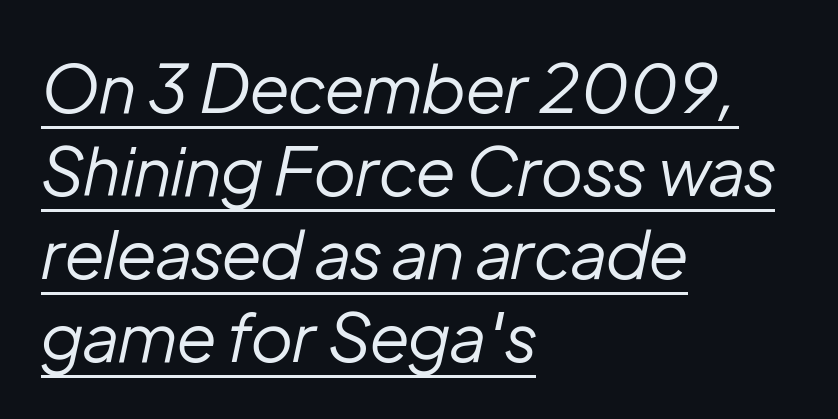
The image shows 67 px regular-weight type, italic (leaning right); set left-aligned, line spacing 1.24x, normal letter spacing, underlined; low stroke contrast and a medium x-height.
